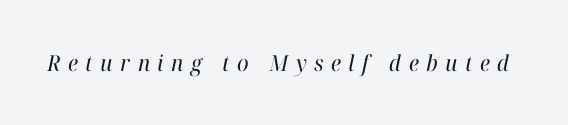
The image shows 22 px text type, italic (leaning right); set unusually wide letter spacing (+0.34 em), not underlined.
